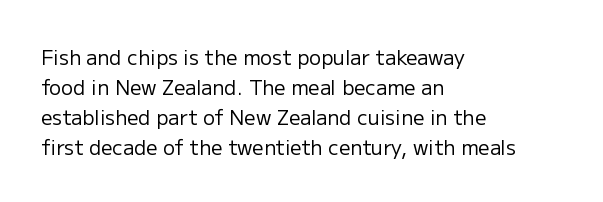
The image shows 20 px text type, upright; set left-aligned, normal line spacing (1.5x), normal letter spacing, not underlined.
